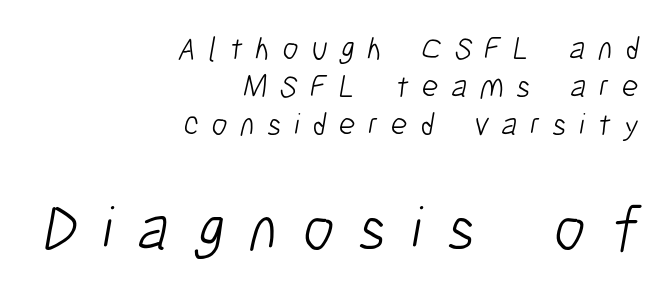
The image shows 63 px light, condensed sans-serif type; set right-aligned, line spacing 1.19x, unusually wide letter spacing (+0.4 em), not underlined; the second (bottom) block is 1.97x larger; low stroke contrast and a medium x-height.
